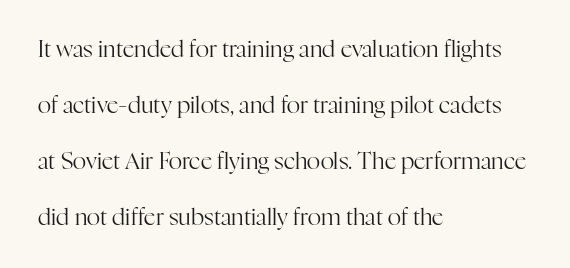
The image shows 23 px text type, upright; set left-aligned, loose line spacing (2.43x), normal letter spacing, not underlined.
